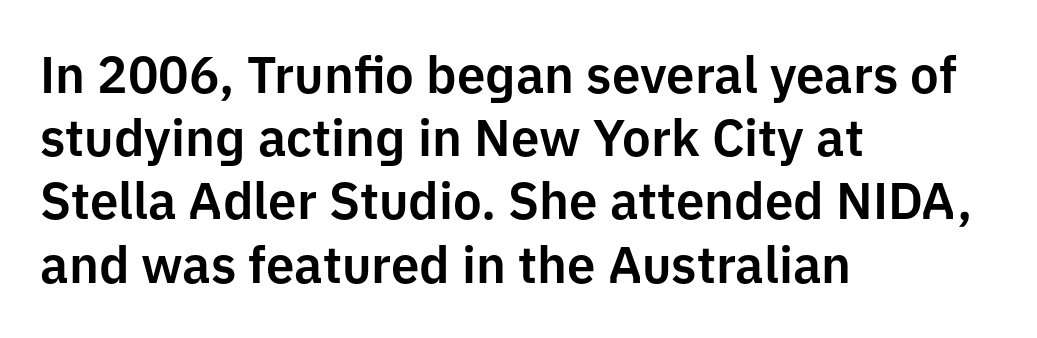
Q: Is the text italic (slanted)? A: No, it is upright.
Q: Is the typeface a serif or a sans-serif typeface? A: Sans-serif.
Q: Is the text underlined? A: No.
Q: How is the paragraph aligned? A: Left-aligned.
Q: Is the spacing between letters normal or unusually wide? A: Normal.
Q: Width (condensed, normal, or wide)? A: Normal.
Q: Stroke contrast? A: Low.
Q: x-height? A: Medium.
Q: Monospaced? A: No.
